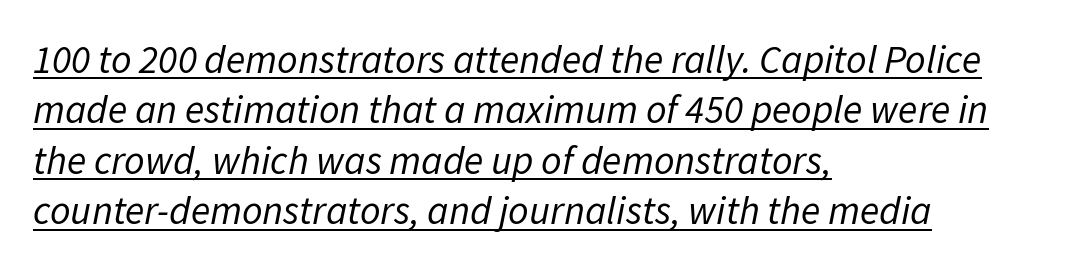
The image shows 40 px regular-weight type, italic (leaning right); set left-aligned, normal line spacing (1.26x), normal letter spacing, underlined; low stroke contrast and a medium x-height.
